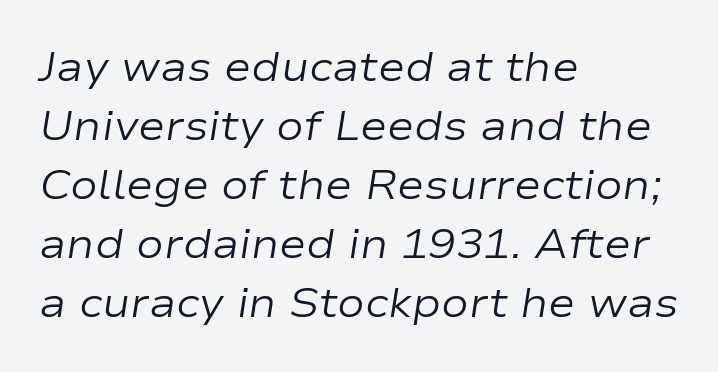
{"italic": "yes", "lean": "right", "slant_degrees": 9, "bold": "no", "weight": "regular", "width": "wide", "stroke_contrast": "low", "x_height": "medium", "monospaced": "no", "underline": "no", "align": "left", "line_spacing": "normal", "line_spacing_ratio": 1.44, "letter_spacing": "normal", "letter_spacing_em": 0.0, "glyph_px": 41}
